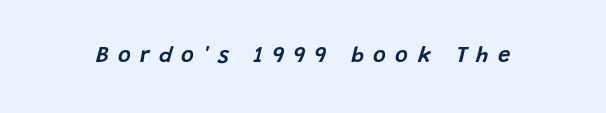
{"italic": "yes", "lean": "right", "slant_degrees": 15, "underline": "no", "letter_spacing": "wide", "letter_spacing_em": 0.42, "glyph_px": 22}
